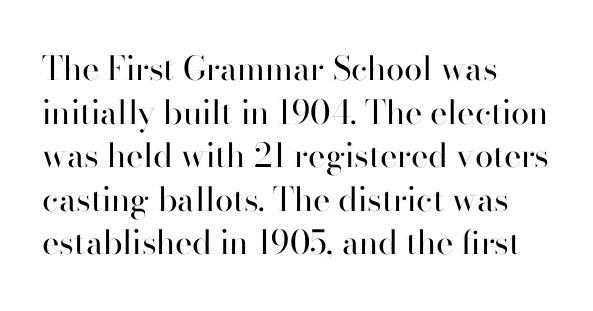
The image shows 33 px regular-weight sans-serif type, upright; set left-aligned, normal line spacing (1.32x), normal letter spacing, not underlined; high stroke contrast and a small x-height.
